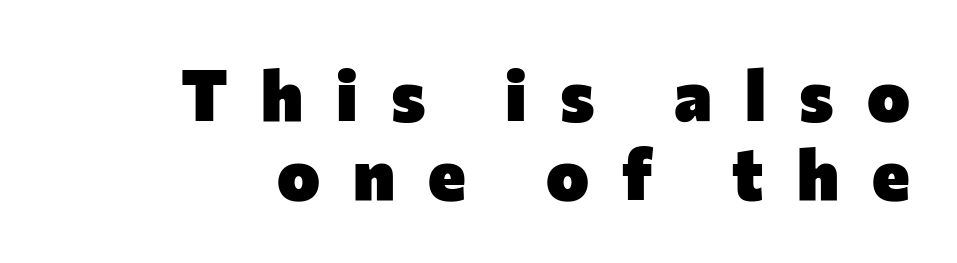
Q: Is the text bold? A: Yes.
Q: Is the text italic (slanted)? A: No, it is upright.
Q: Is the typeface a serif or a sans-serif typeface? A: Sans-serif.
Q: Is the text underlined? A: No.
Q: How is the paragraph aligned? A: Right-aligned.
Q: Is the spacing between letters normal or unusually wide? A: Unusually wide.
Q: Is the spacing between lines tight, normal or loose? A: Tight.
Q: Width (condensed, normal, or wide)? A: Normal.
Q: Stroke contrast? A: Low.
Q: x-height? A: Medium.
Q: Monospaced? A: No.
